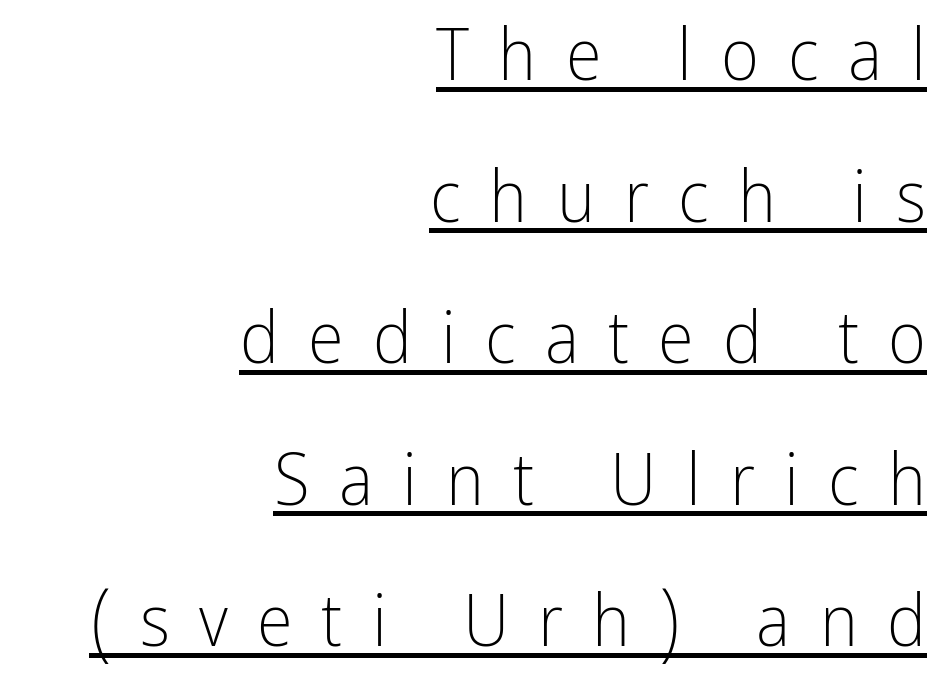
The image shows 73 px light, condensed sans-serif type, upright; set right-aligned, loose line spacing (1.94x), unusually wide letter spacing (+0.4 em), underlined; low stroke contrast and a medium x-height.
